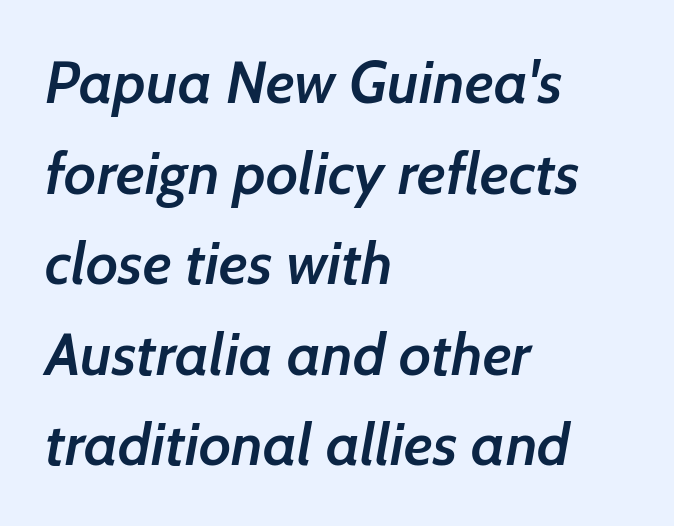
Q: Is the text bold? A: Semi-bold.
Q: Is the typeface a serif or a sans-serif typeface? A: Sans-serif.
Q: Is the text underlined? A: No.
Q: How is the paragraph aligned? A: Left-aligned.
Q: Is the spacing between letters normal or unusually wide? A: Normal.
Q: Is the spacing between lines tight, normal or loose? A: Normal.
Q: Width (condensed, normal, or wide)? A: Normal.
Q: Stroke contrast? A: Low.
Q: x-height? A: Medium.
Q: Monospaced? A: No.
